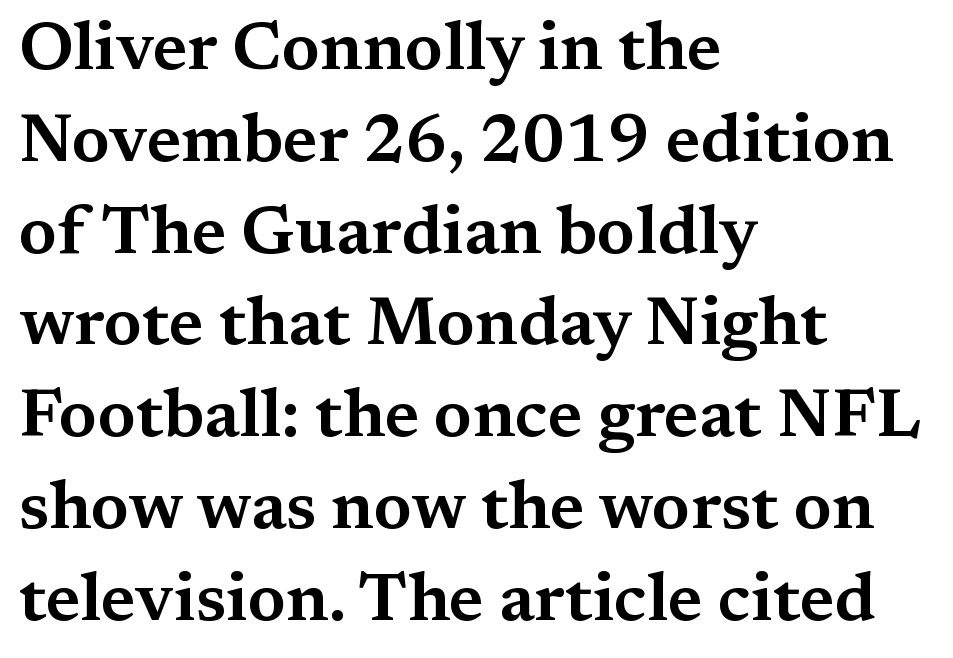
Every character sits straight up, as roman type does. The type family on display is of the serif kind. Think of a printed novel: that variable character pitch is what you see here. Type without underlining. The leading is moderate, giving the passage an even texture. Standard letterfit; no display-style spreading of the glyphs.
